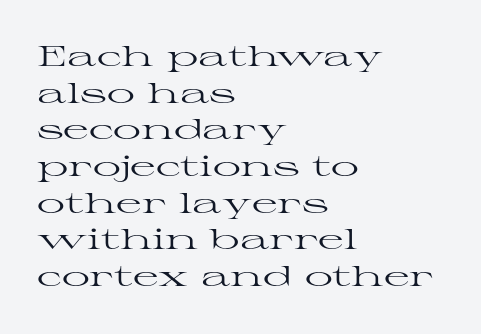
Q: Is the text bold? A: No.
Q: Is the text italic (slanted)? A: No, it is upright.
Q: Is the typeface a serif or a sans-serif typeface? A: Serif.
Q: Is the text underlined? A: No.
Q: How is the paragraph aligned? A: Left-aligned.
Q: Is the spacing between letters normal or unusually wide? A: Normal.
Q: Is the spacing between lines tight, normal or loose? A: Normal.
Q: Width (condensed, normal, or wide)? A: Wide.
Q: Stroke contrast? A: High.
Q: x-height? A: Medium.
Q: Monospaced? A: No.
